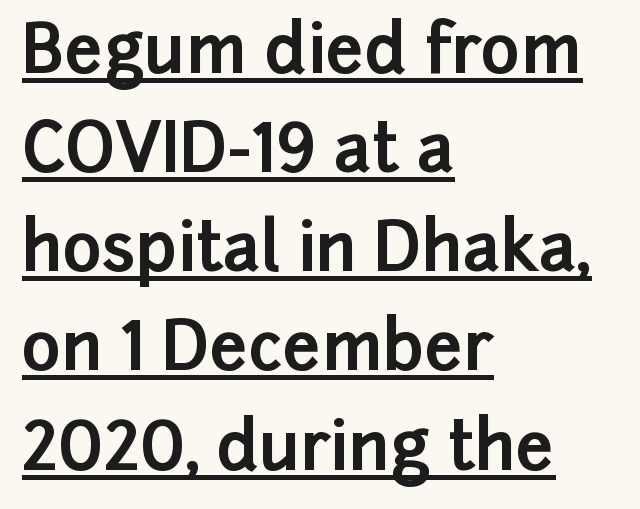
The image shows 67 px bold sans-serif type, upright; set left-aligned, normal line spacing (1.48x), normal letter spacing, underlined; low stroke contrast and a medium x-height.
